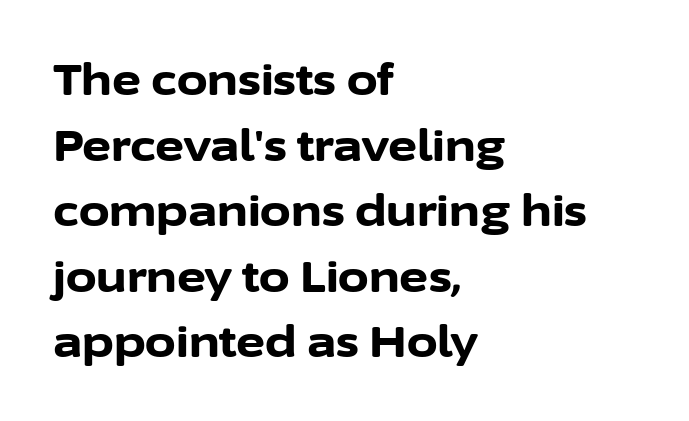
{"serif": "no", "italic": "no", "bold": "yes", "weight": "bold", "width": "normal", "stroke_contrast": "low", "x_height": "medium", "monospaced": "no", "underline": "no", "align": "left", "line_spacing": "normal", "line_spacing_ratio": 1.49, "letter_spacing": "normal", "letter_spacing_em": 0.0, "glyph_px": 44}
